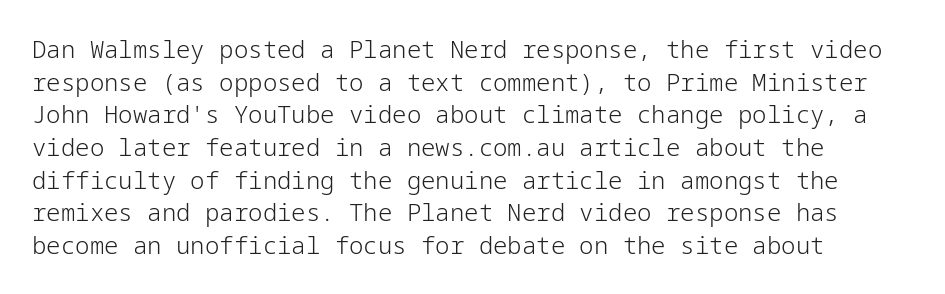
Q: Is the text bold? A: No.
Q: Is the text italic (slanted)? A: No, it is upright.
Q: Is the text underlined? A: No.
Q: How is the paragraph aligned? A: Left-aligned.
Q: Is the spacing between letters normal or unusually wide? A: Normal.
Q: Is the spacing between lines tight, normal or loose? A: Normal.
